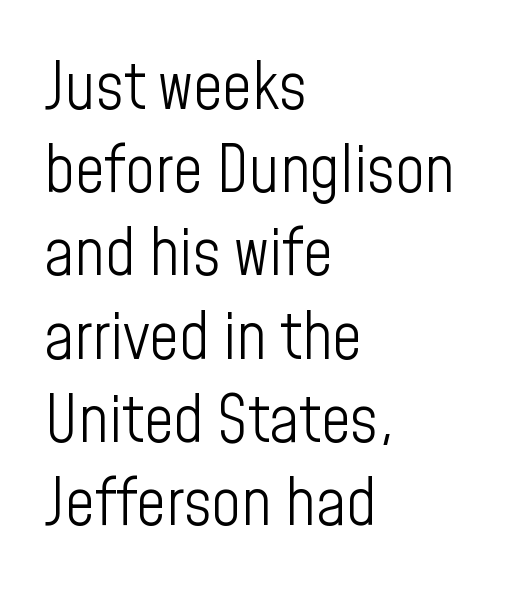
{"serif": "no", "italic": "no", "bold": "no", "weight": "light", "width": "condensed", "stroke_contrast": "low", "x_height": "medium", "monospaced": "no", "underline": "no", "align": "left", "line_spacing": "normal", "line_spacing_ratio": 1.28, "letter_spacing": "normal", "letter_spacing_em": 0.0, "glyph_px": 65}
